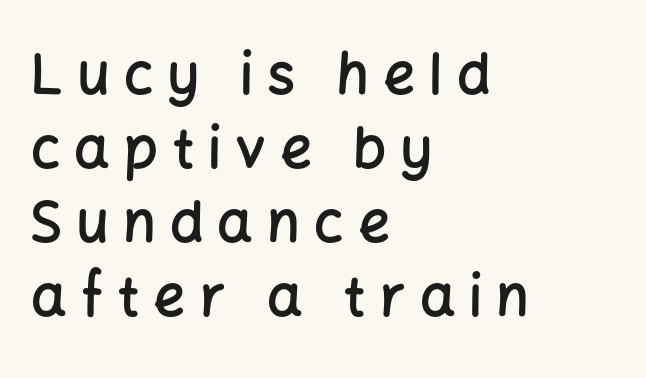
Q: Is the text bold? A: Semi-bold.
Q: Is the text italic (slanted)? A: No, it is upright.
Q: Is the typeface a serif or a sans-serif typeface? A: Sans-serif.
Q: Is the text underlined? A: No.
Q: How is the paragraph aligned? A: Left-aligned.
Q: Is the spacing between letters normal or unusually wide? A: Unusually wide.
Q: Is the spacing between lines tight, normal or loose? A: Normal.
Q: Width (condensed, normal, or wide)? A: Normal.
Q: Stroke contrast? A: Low.
Q: x-height? A: Medium.
Q: Monospaced? A: No.
